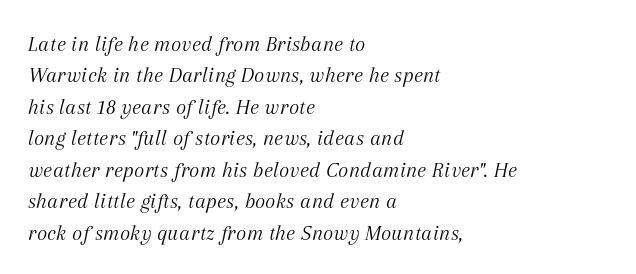
Q: Is the text bold? A: No.
Q: Is the text italic (slanted)? A: Yes, it leans right by about 12 degrees.
Q: Is the text underlined? A: No.
Q: How is the paragraph aligned? A: Left-aligned.
Q: Is the spacing between letters normal or unusually wide? A: Normal.
Q: Is the spacing between lines tight, normal or loose? A: Normal.
